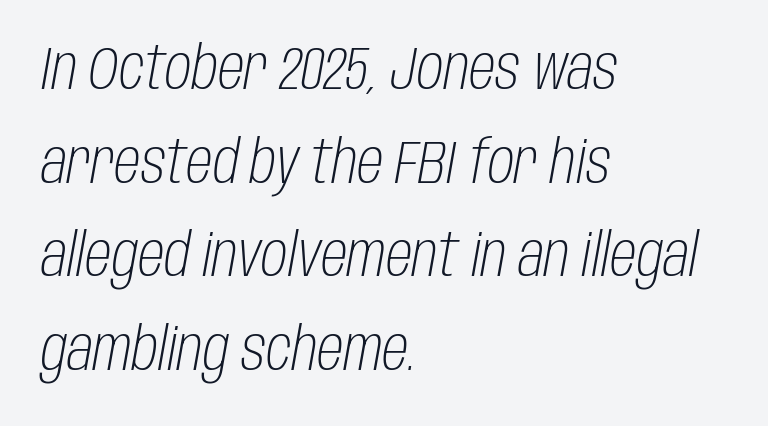
The image shows 60 px light, condensed type, italic (leaning right); set left-aligned, normal line spacing (1.56x), normal letter spacing, not underlined; low stroke contrast and a large x-height.
